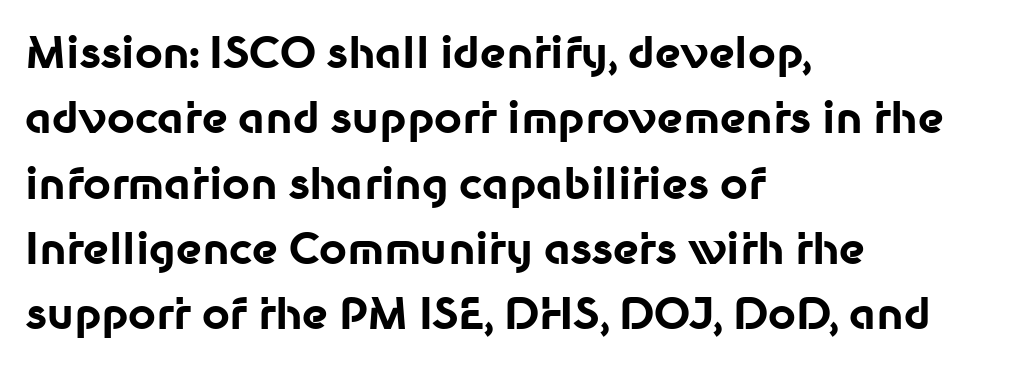
{"serif": "no", "italic": "no", "bold": "yes", "weight": "bold", "width": "normal", "stroke_contrast": "low", "x_height": "medium", "monospaced": "no", "underline": "no", "align": "left", "line_spacing": "normal", "line_spacing_ratio": 1.52, "letter_spacing": "normal", "letter_spacing_em": 0.0, "glyph_px": 43}
